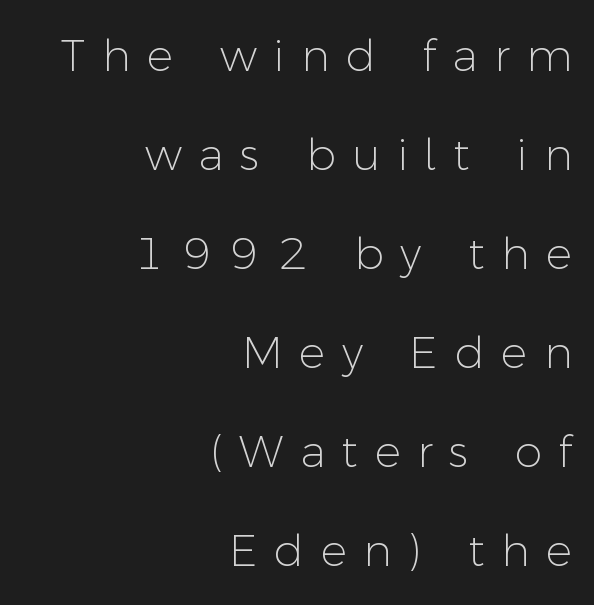
{"serif": "no", "italic": "no", "bold": "no", "weight": "light", "width": "normal", "stroke_contrast": "low", "x_height": "medium", "monospaced": "no", "underline": "no", "align": "right", "line_spacing": "loose", "line_spacing_ratio": 2.25, "letter_spacing": "wide", "letter_spacing_em": 0.38, "glyph_px": 44}
